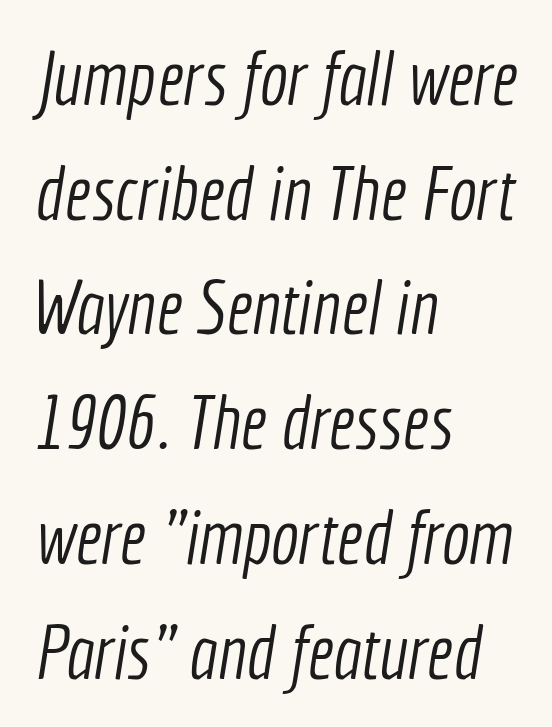
Type without underlining. The rendering shows plain stroke endings on the letterforms — a sans-serif design. The rendering anchors every line to the left-hand side. A typesetter would call this zero additional tracking. The face used here is proportionally spaced, like ordinary book or web type. Normally led — the rows are evenly, conventionally spaced.
